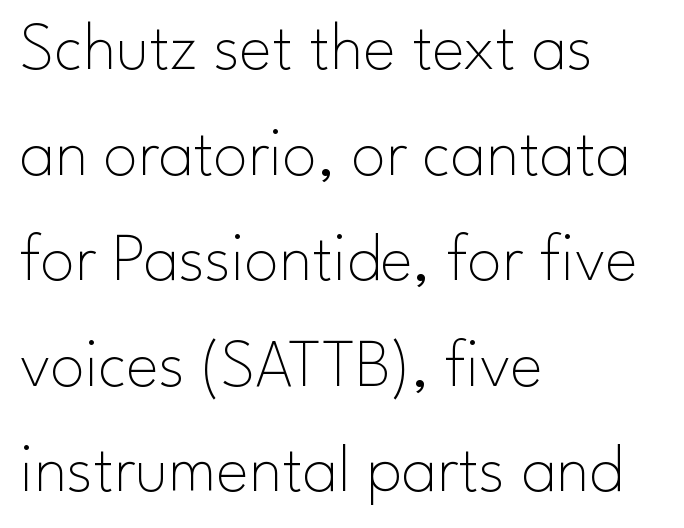
The image shows 69 px thin sans-serif type, upright; set left-aligned, normal line spacing (1.53x), normal letter spacing, not underlined; low stroke contrast and a small x-height.
